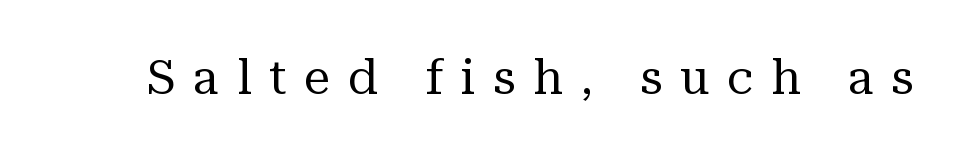
{"serif": "yes", "italic": "no", "bold": "no", "weight": "regular", "width": "normal", "stroke_contrast": "medium", "x_height": "medium", "monospaced": "no", "underline": "no", "letter_spacing": "wide", "letter_spacing_em": 0.38, "glyph_px": 47}
